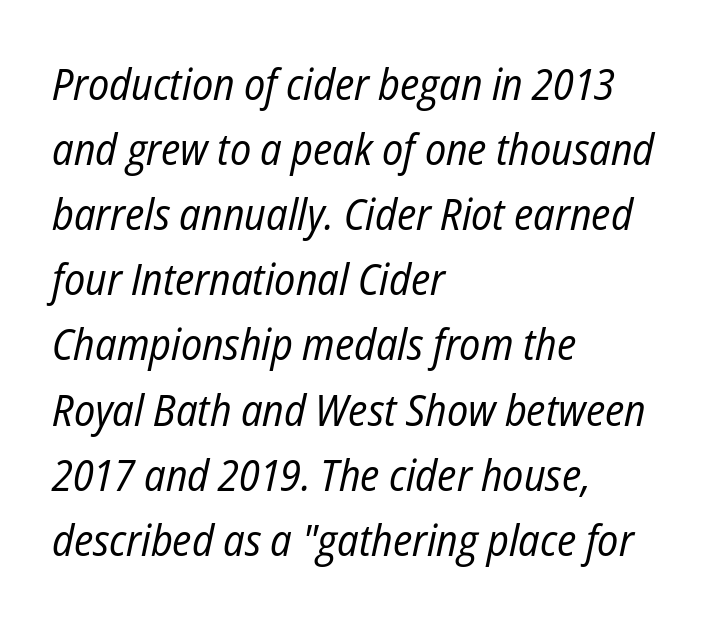
The image shows 44 px regular-weight, condensed type, italic (leaning right); set left-aligned, normal line spacing (1.48x), normal letter spacing, not underlined; low stroke contrast and a medium x-height.
